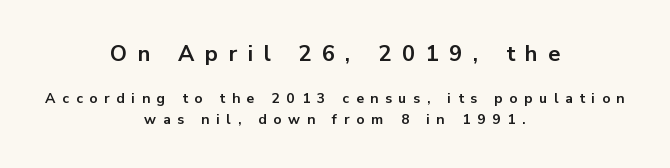
Q: Is the text bold? A: Yes.
Q: Is the text italic (slanted)? A: No, it is upright.
Q: Is the text underlined? A: No.
Q: How is the paragraph aligned? A: Centered.
Q: Is the spacing between letters normal or unusually wide? A: Unusually wide.
Q: Is the spacing between lines tight, normal or loose? A: Normal.
Q: Which block of text is set in a larger size, the first (top) or the second (bottom)? A: The first (top) one.
